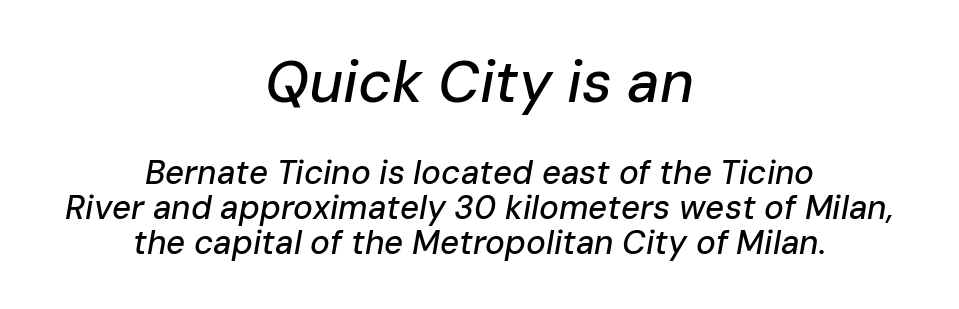
Q: Is the text italic (slanted)? A: Yes, it leans right by about 10 degrees.
Q: Is the text underlined? A: No.
Q: How is the paragraph aligned? A: Centered.
Q: Is the spacing between letters normal or unusually wide? A: Normal.
Q: Is the spacing between lines tight, normal or loose? A: Tight.
Q: Which block of text is set in a larger size, the first (top) or the second (bottom)? A: The first (top) one.
Q: Width (condensed, normal, or wide)? A: Normal.
Q: Stroke contrast? A: Low.
Q: x-height? A: Medium.
Q: Monospaced? A: No.
